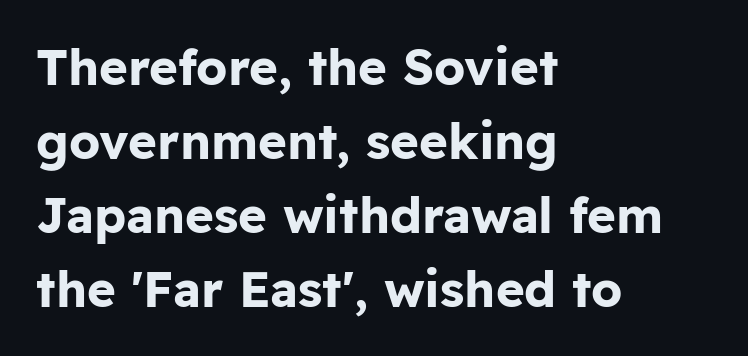
The image shows 49 px bold sans-serif type, upright; set left-aligned, normal line spacing (1.51x), normal letter spacing, not underlined; low stroke contrast and a medium x-height.
